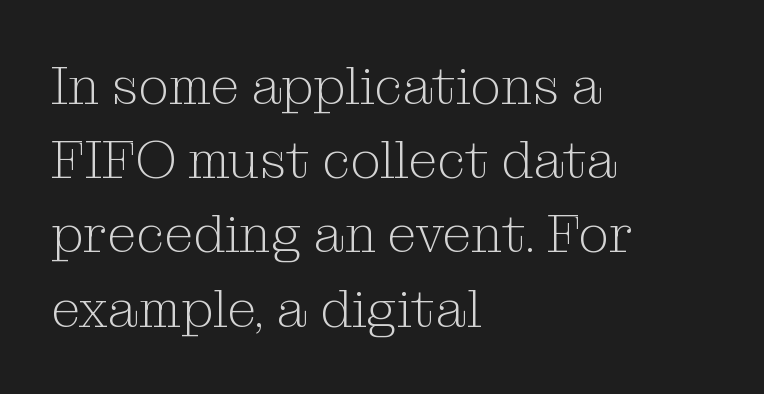
Reading down the column, the eye jumps a familiar distance to each next line. Regarding serifs, this sample has them. The letters advance in unequal steps, a hallmark of proportional type. Characters follow at the spacing the type designer built in. Horizontal alignment here is leftward, the default for most running prose. The characters are drawn with everyday or finer stroke widths.
